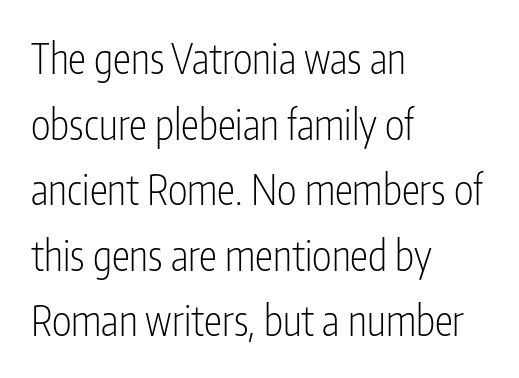
{"serif": "no", "italic": "no", "bold": "no", "weight": "light", "width": "condensed", "stroke_contrast": "low", "x_height": "medium", "monospaced": "no", "underline": "no", "align": "left", "line_spacing": "normal", "line_spacing_ratio": 1.6, "letter_spacing": "normal", "letter_spacing_em": 0.0, "glyph_px": 41}
